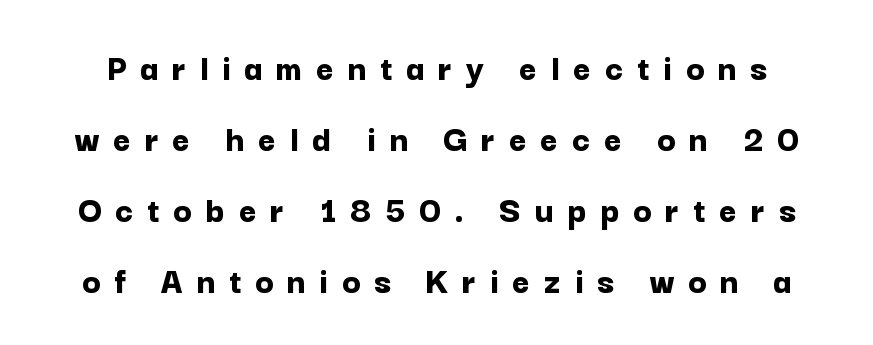
{"serif": "no", "italic": "no", "bold": "yes", "weight": "bold", "width": "normal", "stroke_contrast": "low", "x_height": "medium", "monospaced": "no", "underline": "no", "line_spacing_ratio": 1.87, "letter_spacing": "wide", "letter_spacing_em": 0.36, "glyph_px": 38}
